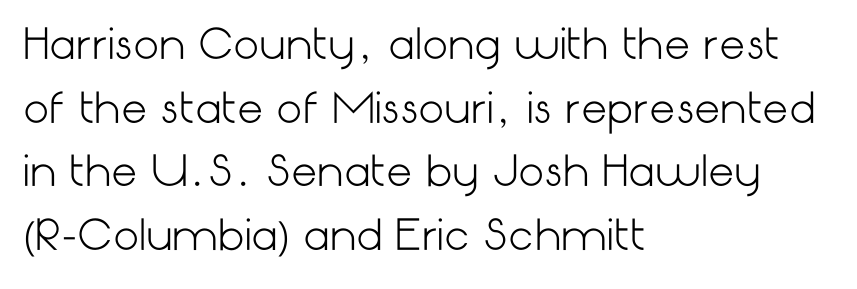
The image shows 41 px light sans-serif type, upright; set left-aligned, normal line spacing (1.55x), normal letter spacing, not underlined; low stroke contrast and a medium x-height.
